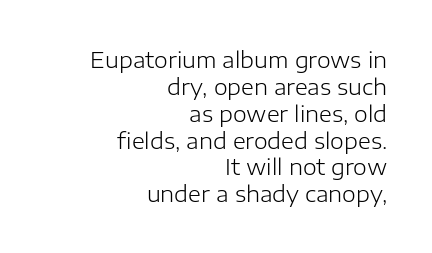
The image shows 22 px text type, upright; set right-aligned, line spacing 1.22x, normal letter spacing, not underlined.
